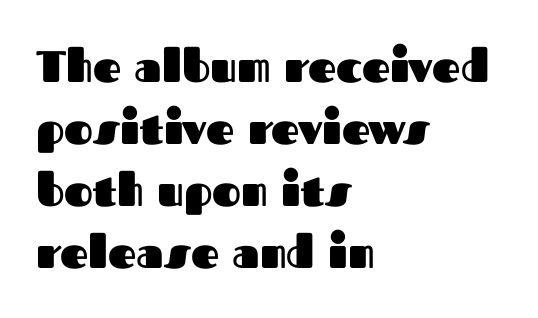
Q: Is the text bold? A: Yes.
Q: Is the text italic (slanted)? A: No, it is upright.
Q: Is the typeface a serif or a sans-serif typeface? A: Sans-serif.
Q: Is the text underlined? A: No.
Q: How is the paragraph aligned? A: Left-aligned.
Q: Is the spacing between letters normal or unusually wide? A: Normal.
Q: Is the spacing between lines tight, normal or loose? A: Normal.
Q: Width (condensed, normal, or wide)? A: Normal.
Q: Stroke contrast? A: Medium.
Q: x-height? A: Medium.
Q: Monospaced? A: No.
